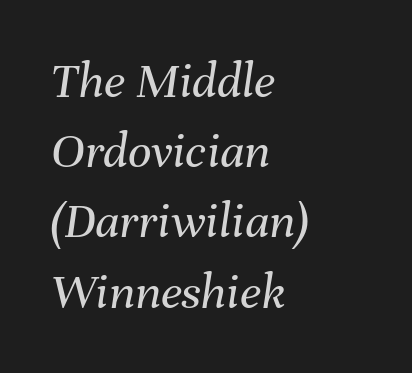
Observe the lean: these are italic letterforms. Glance below the letters and you will spot only blank space. This sample is left-justified, so line endings fall wherever the words run out. Stems and bowls with no extra thickness — not bold.
